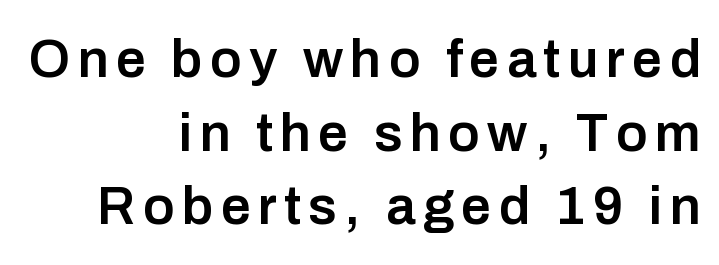
Q: Is the text bold? A: Semi-bold.
Q: Is the text italic (slanted)? A: No, it is upright.
Q: Is the typeface a serif or a sans-serif typeface? A: Sans-serif.
Q: Is the text underlined? A: No.
Q: How is the paragraph aligned? A: Right-aligned.
Q: Is the spacing between lines tight, normal or loose? A: Normal.
Q: Width (condensed, normal, or wide)? A: Normal.
Q: Stroke contrast? A: Low.
Q: x-height? A: Medium.
Q: Monospaced? A: No.
